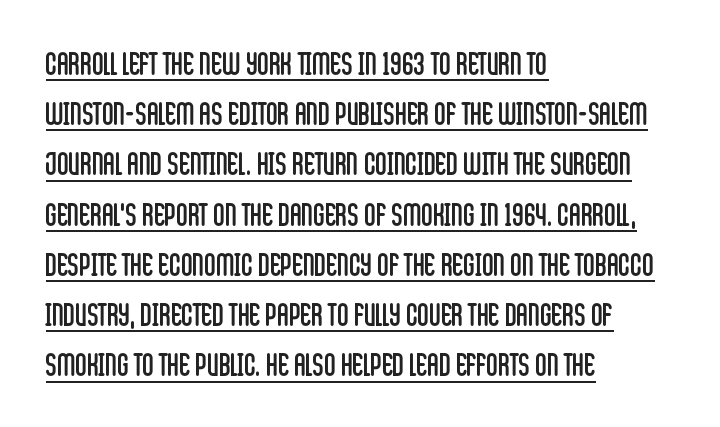
Q: Is the text bold? A: No.
Q: Is the text italic (slanted)? A: No, it is upright.
Q: Is the typeface a serif or a sans-serif typeface? A: Sans-serif.
Q: Is the text underlined? A: Yes.
Q: How is the paragraph aligned? A: Left-aligned.
Q: Is the spacing between letters normal or unusually wide? A: Normal.
Q: Is the spacing between lines tight, normal or loose? A: Normal.
Q: Width (condensed, normal, or wide)? A: Condensed.
Q: Stroke contrast? A: Low.
Q: x-height? A: Large.
Q: Monospaced? A: No.
